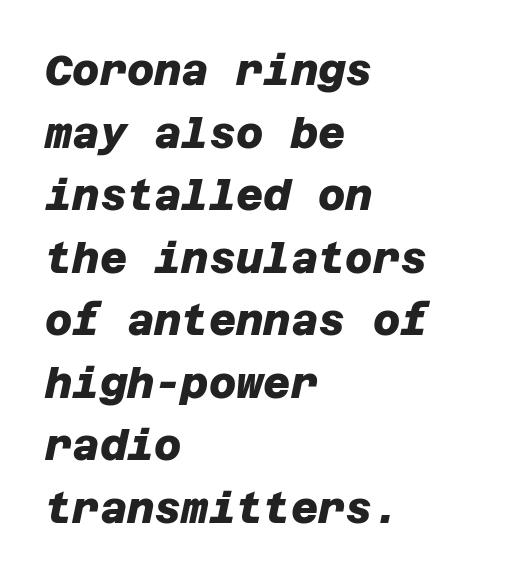
These lines sit exactly where default settings would place them. The string is rendered with underlining switched off. These words are printed bold, with thick strokes throughout. Notice how the passage keeps a crisp vertical edge on the left only. The letterforms sit shoulder to shoulder at normal distance. Nope, no serifs anywhere on these letters.
